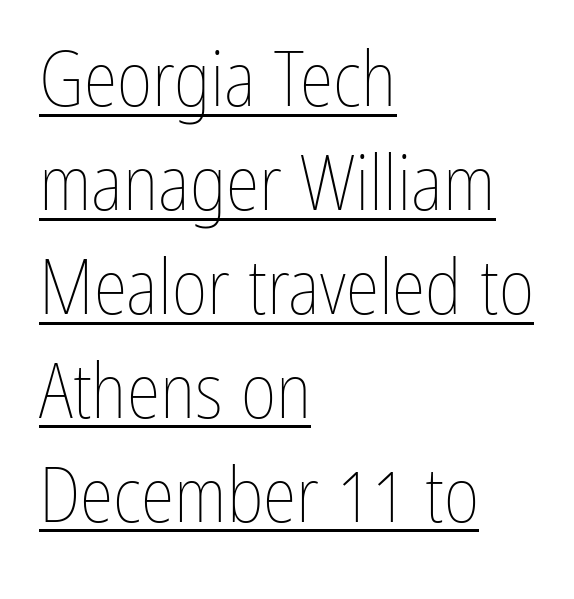
{"italic": "no", "bold": "no", "weight": "thin", "width": "condensed", "stroke_contrast": "low", "x_height": "medium", "monospaced": "no", "underline": "yes", "align": "left", "line_spacing": "normal", "line_spacing_ratio": 1.35, "letter_spacing": "normal", "letter_spacing_em": 0.0, "glyph_px": 77}
